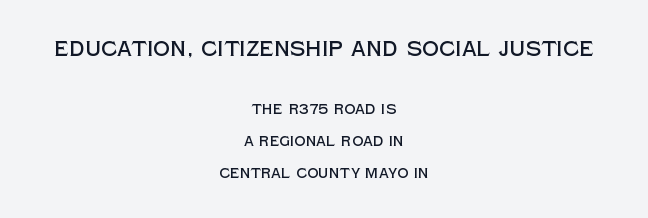
The image shows 21 px text type, upright; set centered, loose line spacing (2.3x), normal letter spacing, not underlined; the first (top) block is 1.5x larger.
